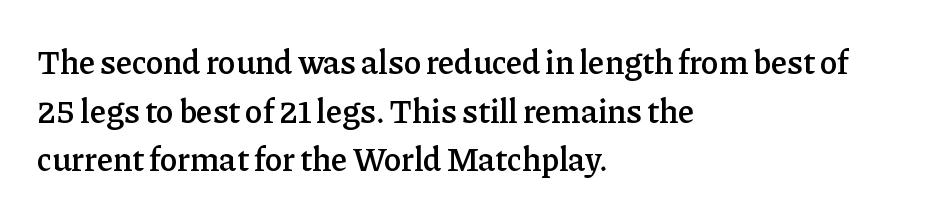
Quick note: not italic, upright. A typesetter would call this leading conventional body-copy spacing. This sample is left-justified, so line endings fall wherever the words run out. The strip under each line holds only bare page. How are the letters spaced? Ordinarily, with no added tracking.
